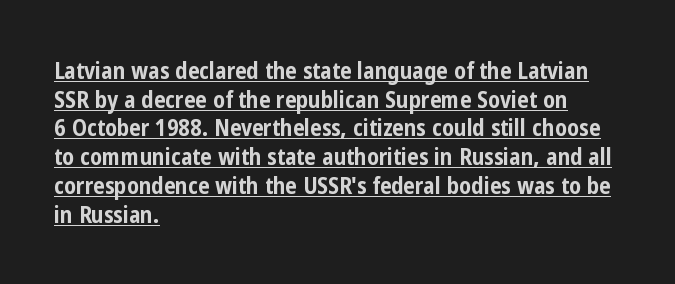
The image shows 23 px bold type, upright; set left-aligned, normal line spacing (1.25x), normal letter spacing, underlined.
